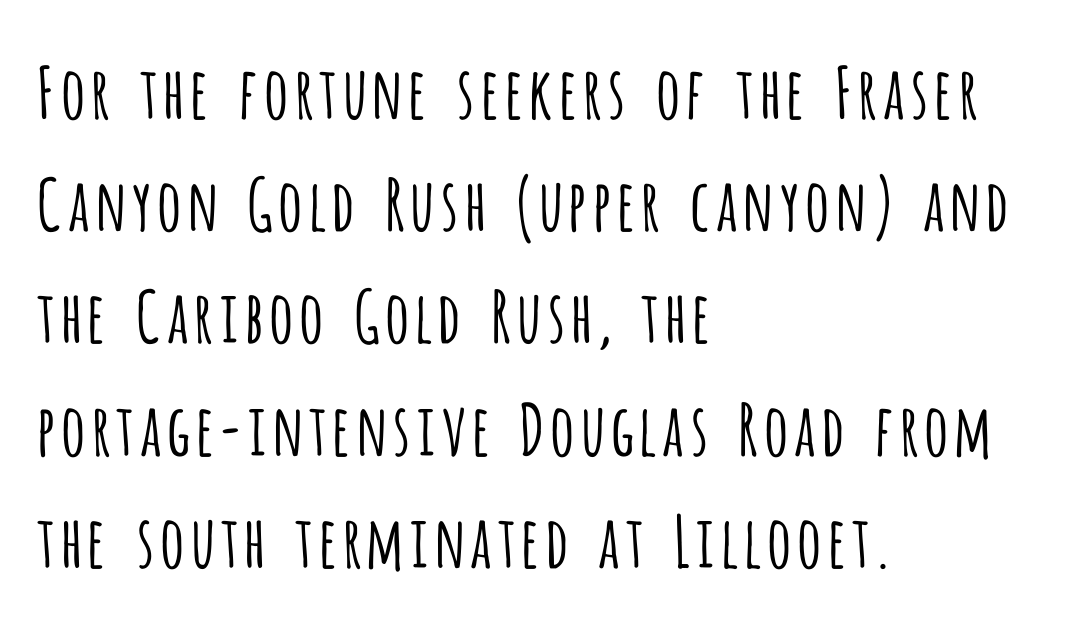
Vertical stems look standard width or narrower in stroke. Examine the stroke ends and you'll find no serifs. Ascenders rise straight up at ninety degrees. The lines sit at an ordinary, default distance from one another.
